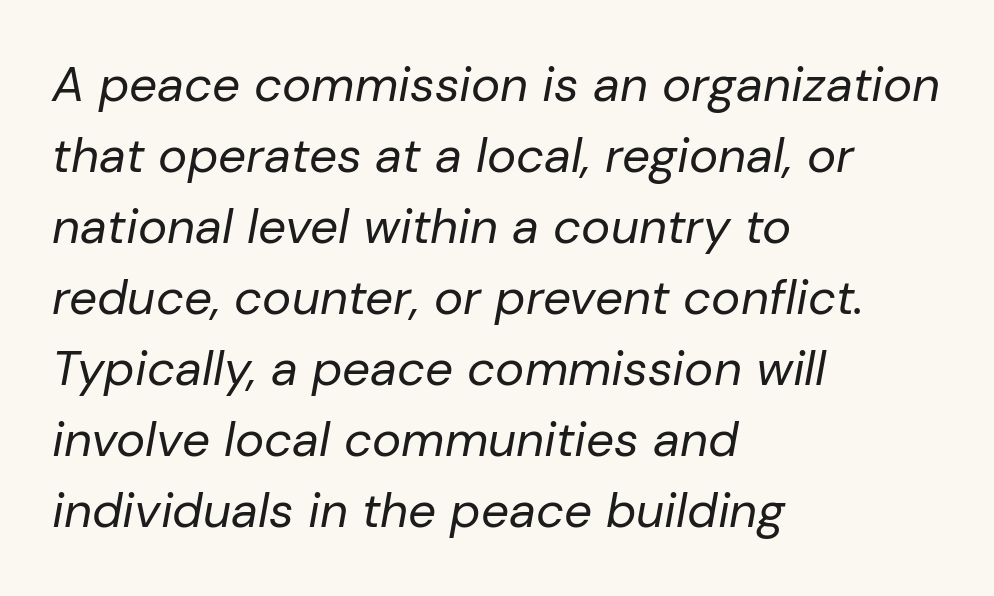
These lines stack with their left ends in a neat column. Leading matches the norm, producing a regular column. This sample uses plain, unmodified letter spacing. Underline: absent. Is this a heavy cut? Hardly; it is regular or lighter.
